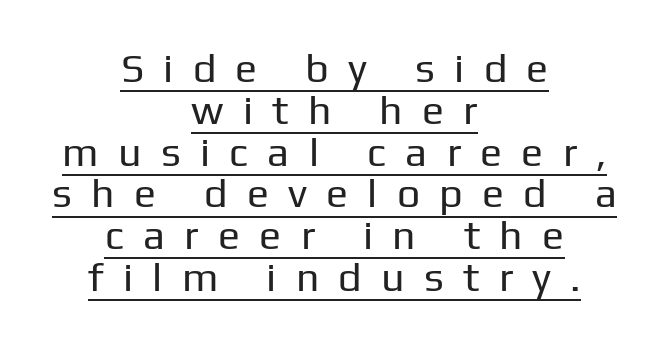
Q: Is the text bold? A: No.
Q: Is the text italic (slanted)? A: No, it is upright.
Q: Is the typeface a serif or a sans-serif typeface? A: Sans-serif.
Q: Is the text underlined? A: Yes.
Q: How is the paragraph aligned? A: Centered.
Q: Is the spacing between letters normal or unusually wide? A: Unusually wide.
Q: Is the spacing between lines tight, normal or loose? A: Tight.
Q: Width (condensed, normal, or wide)? A: Normal.
Q: Stroke contrast? A: Low.
Q: x-height? A: Medium.
Q: Monospaced? A: No.
